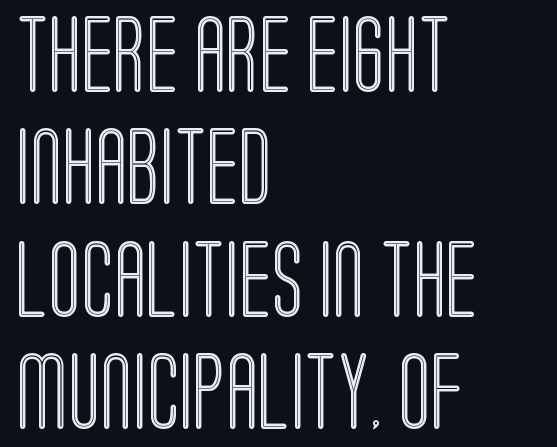
Q: Is the text italic (slanted)? A: No, it is upright.
Q: Is the text underlined? A: No.
Q: How is the paragraph aligned? A: Left-aligned.
Q: Is the spacing between letters normal or unusually wide? A: Normal.
Q: Is the spacing between lines tight, normal or loose? A: Normal.
Q: Width (condensed, normal, or wide)? A: Condensed.
Q: x-height? A: Large.
Q: Monospaced? A: No.
